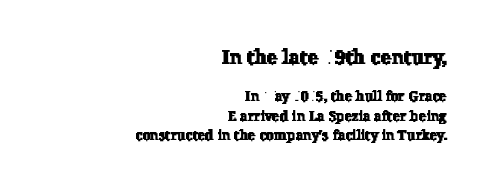
The image shows 20 px text type; set right-aligned, normal line spacing (1.37x), normal letter spacing, not underlined; the first (top) block is 1.43x larger.
